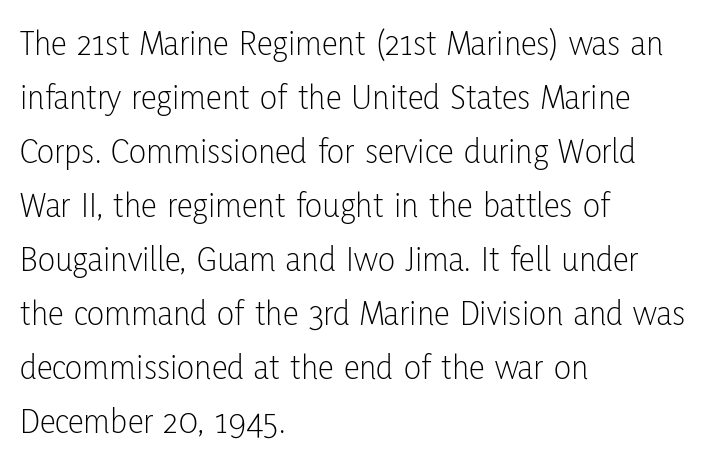
Reading down the block, your eye returns to a fixed left position each line. The zone under the glyphs is completely vacant. The letterforms sit shoulder to shoulder at normal distance. Does the type have serifs? No, each stem ends abruptly. Summary of weight: not heavy and not bold.
